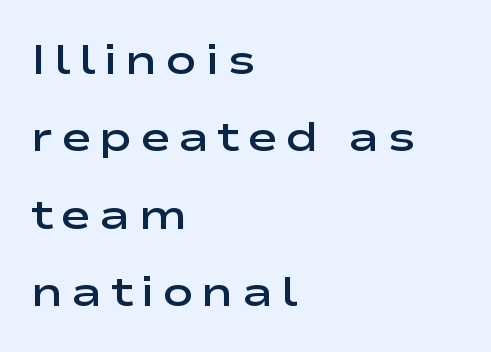
Is this a fixed-width face? No — the glyphs have proportional, varying widths. Caption: multi-line text, flush left, ragged right. In terms of letterform style, serifs are entirely absent. This is the in-between weight designers call semibold or demi.
